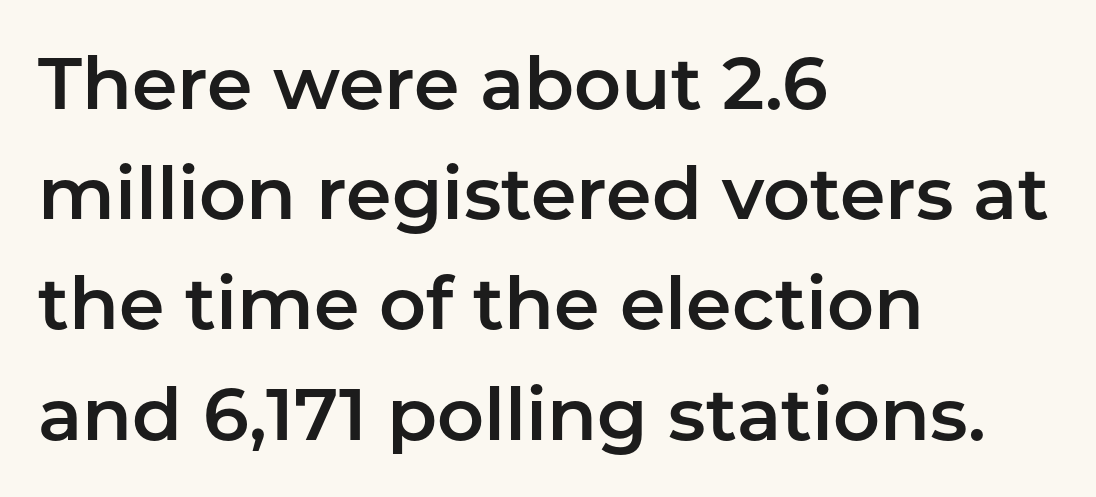
The image shows 73 px sans-serif type, upright; set left-aligned, normal line spacing (1.51x), normal letter spacing, not underlined; low stroke contrast and a medium x-height.
